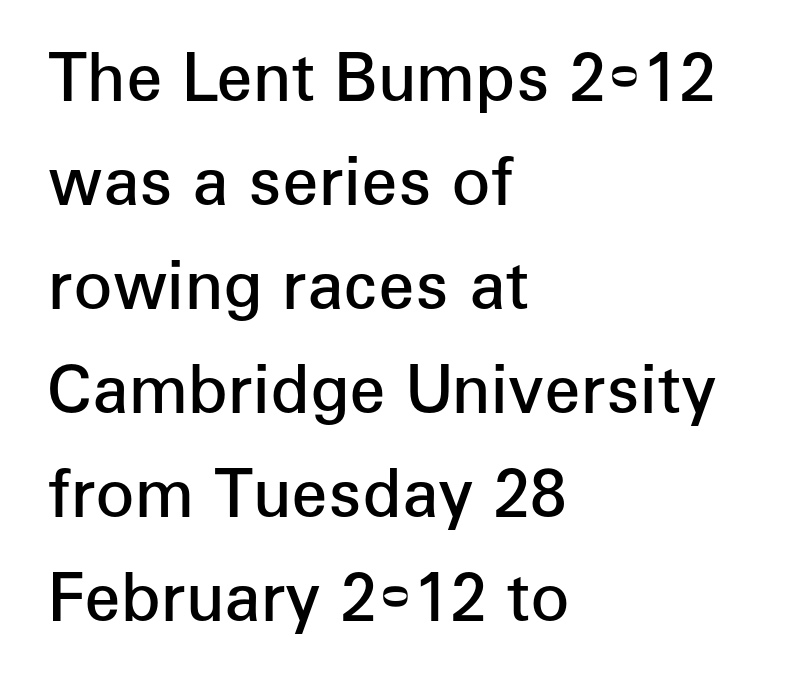
The image shows 65 px semibold sans-serif type, upright; set left-aligned, normal line spacing (1.6x), normal letter spacing, not underlined; low stroke contrast and a medium x-height.
